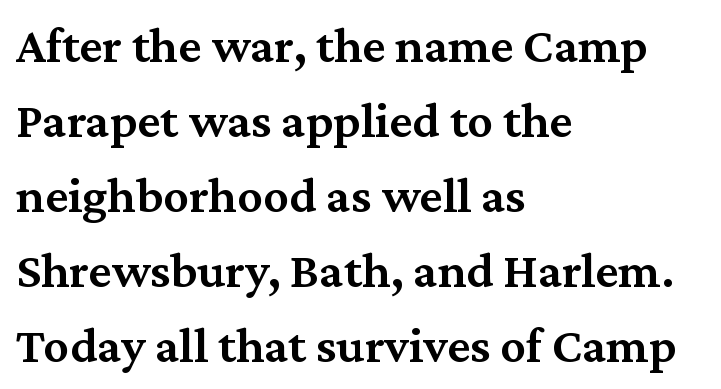
{"serif": "yes", "italic": "no", "bold": "semi", "weight": "semibold", "width": "normal", "stroke_contrast": "medium", "x_height": "medium", "monospaced": "no", "underline": "no", "align": "left", "line_spacing": "normal", "line_spacing_ratio": 1.47, "letter_spacing": "normal", "letter_spacing_em": 0.0, "glyph_px": 51}
